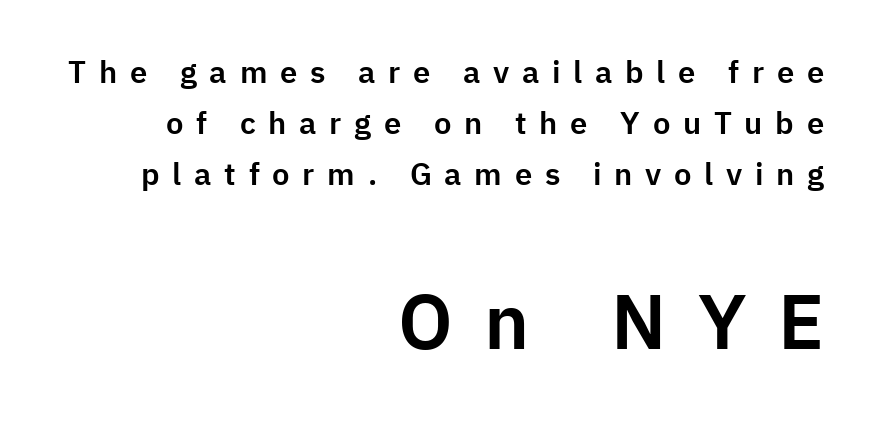
Font category for this specimen: sans-serif. Tracking value appears strongly positive — letters spread wide. The face used here is proportionally spaced, like ordinary book or web type. Typesetter's note — lower block bumped up in size, upper block left smaller. These lines are set flush right with a ragged left edge.
